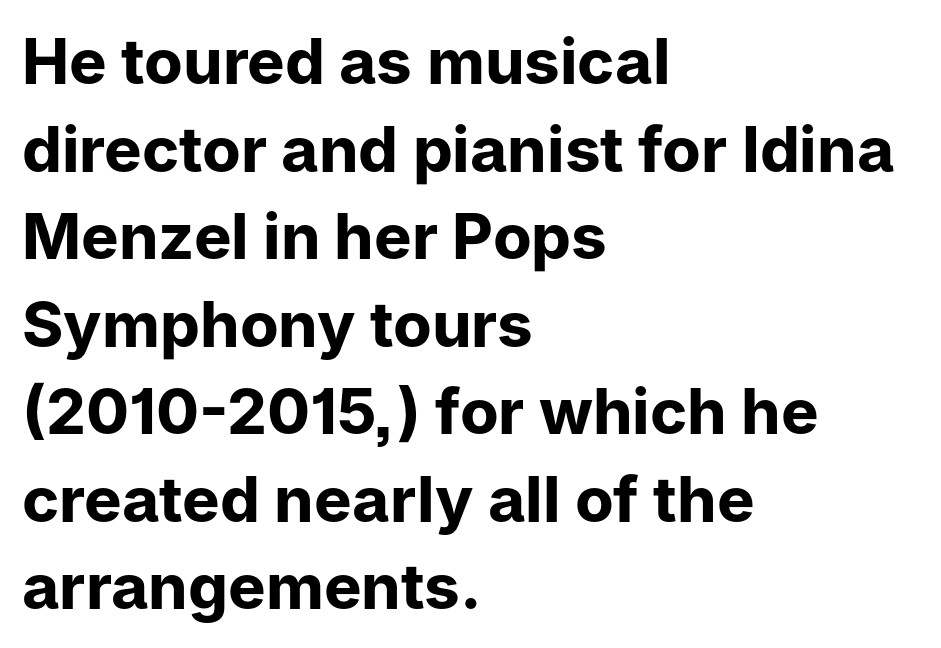
{"serif": "no", "italic": "no", "bold": "yes", "weight": "bold", "width": "normal", "stroke_contrast": "low", "x_height": "medium", "monospaced": "no", "underline": "no", "align": "left", "line_spacing": "normal", "line_spacing_ratio": 1.39, "letter_spacing": "normal", "letter_spacing_em": 0.0, "glyph_px": 63}
